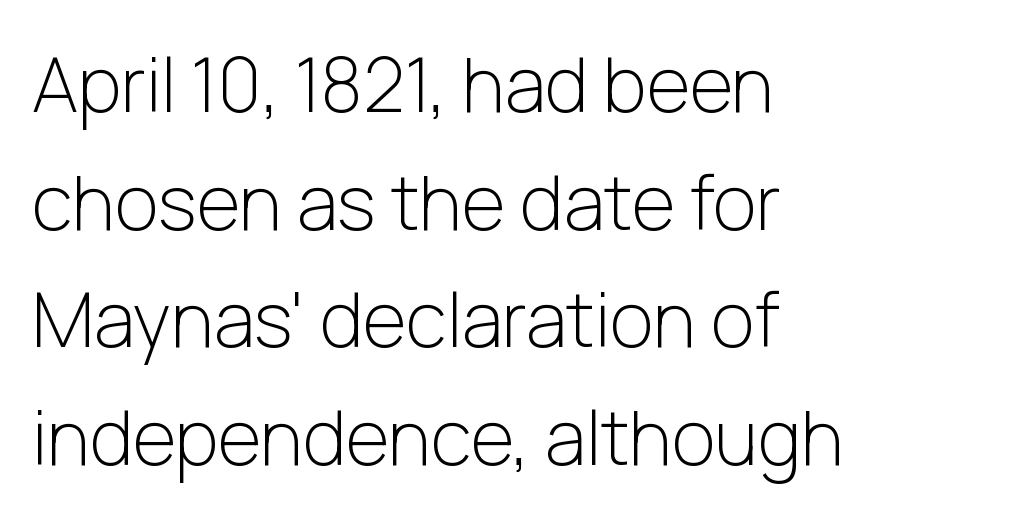
The image shows 75 px light sans-serif type, upright; set left-aligned, normal line spacing (1.57x), normal letter spacing, not underlined; low stroke contrast and a medium x-height.
